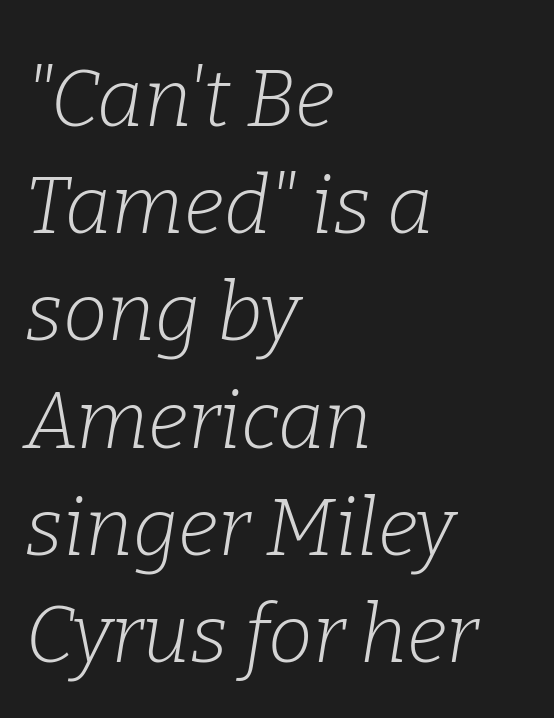
The lines sit at an ordinary, default distance from one another. These lines keep a tight, regular rhythm from letter to letter. Proportional: the letters do not fall into vertical columns. The face looks like a standard text weight, possibly lighter.
